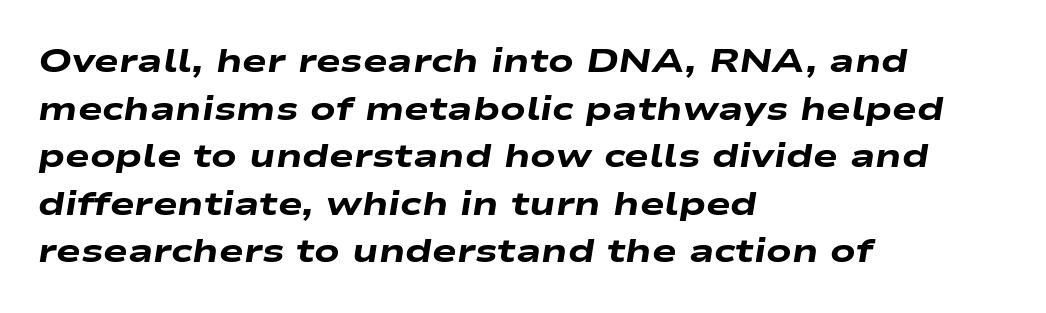
Each new line begins a customary step beneath the previous one. Is the type slanted? Yes — the strokes lean at a clear angle. The face used here is proportionally spaced, like ordinary book or web type. No extra tracking has been applied to these lines.
